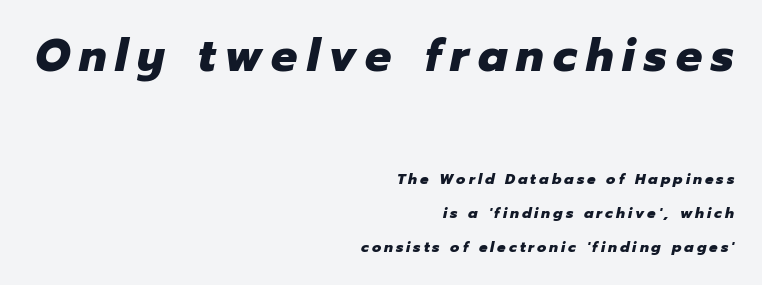
Q: Is the text bold? A: Yes.
Q: Is the text italic (slanted)? A: Yes, it leans right by about 12 degrees.
Q: Is the text underlined? A: No.
Q: How is the paragraph aligned? A: Right-aligned.
Q: Is the spacing between letters normal or unusually wide? A: Unusually wide.
Q: Is the spacing between lines tight, normal or loose? A: Loose.
Q: Which block of text is set in a larger size, the first (top) or the second (bottom)? A: The first (top) one.
Q: Width (condensed, normal, or wide)? A: Normal.
Q: Stroke contrast? A: Low.
Q: x-height? A: Medium.
Q: Monospaced? A: No.
